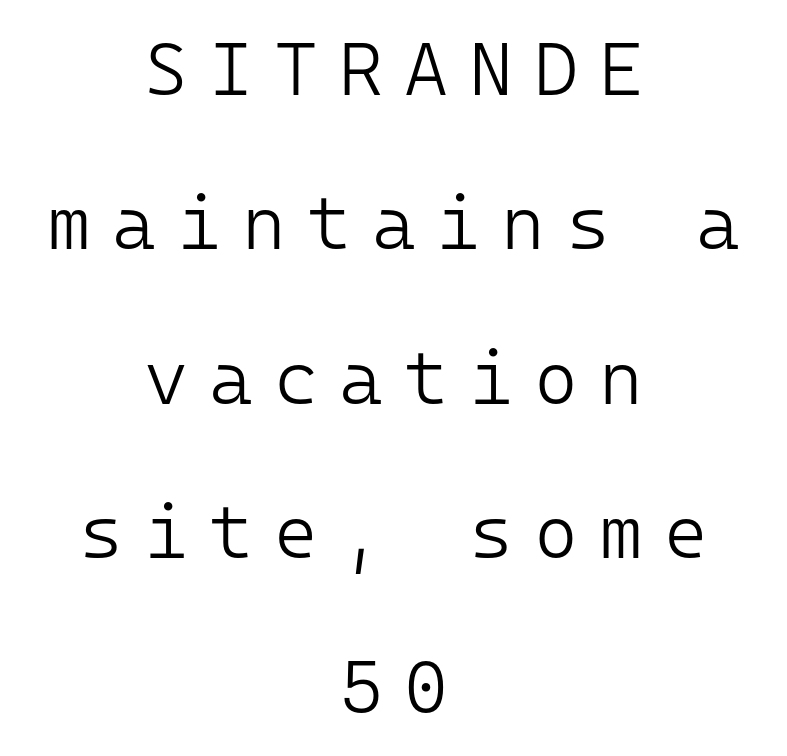
The face used here is a sans, in the tradition of grotesques and geometrics. A typesetter would call this leading open, well beyond the default. Designer's note — italics off, roman on. The face used here is rendered with a markedly widened letterfit.
